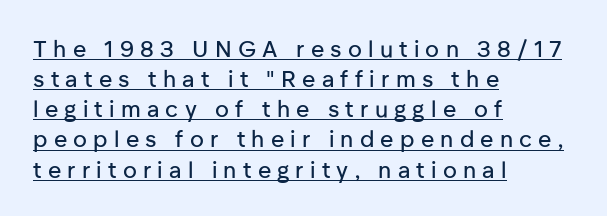
The text block is weighted toward the left margin, trailing off unevenly rightward. Someone cranked the tracking dial way up on this one. Rendered with straight, roman letterforms. This sample carries an underscore along the baseline area. The lines sit at an ordinary, default distance from one another.
